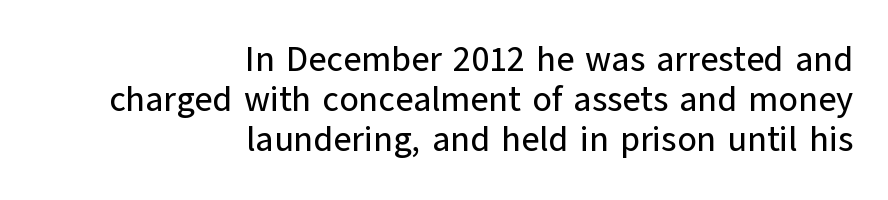
Q: Is the text italic (slanted)? A: No, it is upright.
Q: Is the typeface a serif or a sans-serif typeface? A: Sans-serif.
Q: Is the text underlined? A: No.
Q: How is the paragraph aligned? A: Right-aligned.
Q: Is the spacing between letters normal or unusually wide? A: Normal.
Q: Is the spacing between lines tight, normal or loose? A: Tight.
Q: Width (condensed, normal, or wide)? A: Normal.
Q: Stroke contrast? A: Low.
Q: x-height? A: Medium.
Q: Monospaced? A: No.
